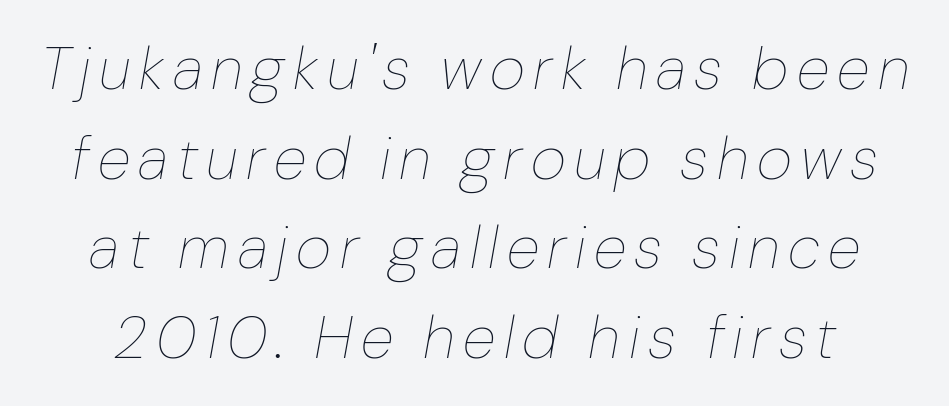
{"italic": "yes", "lean": "right", "slant_degrees": 10, "bold": "no", "weight": "thin", "width": "normal", "stroke_contrast": "low", "x_height": "medium", "monospaced": "no", "underline": "no", "line_spacing": "normal", "line_spacing_ratio": 1.47, "glyph_px": 61}
